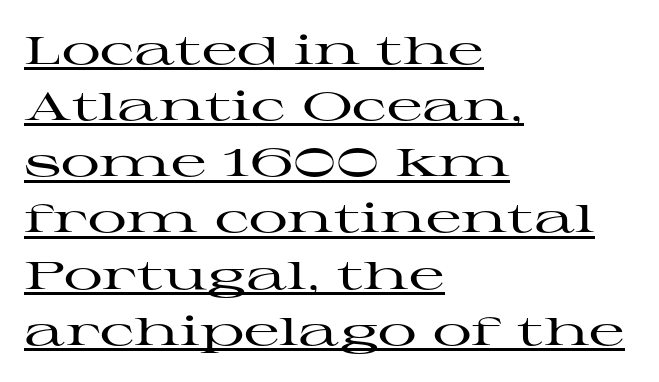
Q: Is the text italic (slanted)? A: No, it is upright.
Q: Is the typeface a serif or a sans-serif typeface? A: Serif.
Q: Is the text underlined? A: Yes.
Q: How is the paragraph aligned? A: Left-aligned.
Q: Is the spacing between letters normal or unusually wide? A: Normal.
Q: Is the spacing between lines tight, normal or loose? A: Normal.
Q: Width (condensed, normal, or wide)? A: Wide.
Q: Stroke contrast? A: High.
Q: x-height? A: Medium.
Q: Monospaced? A: No.
